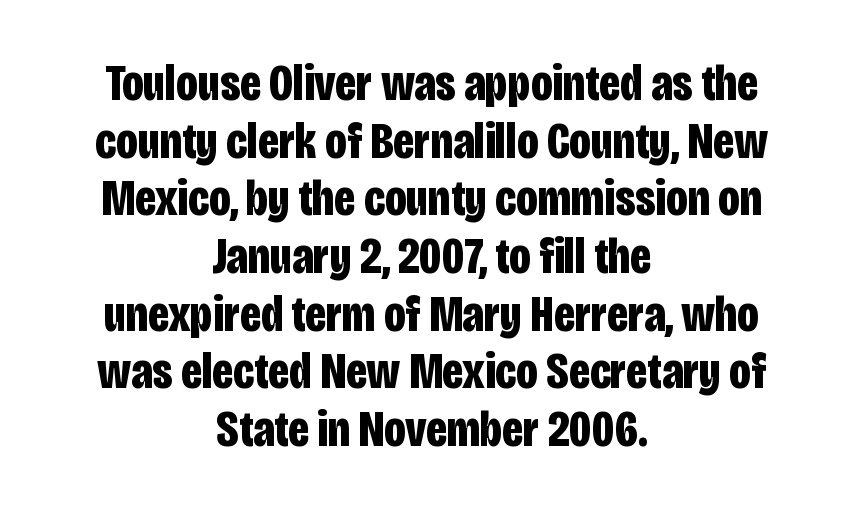
{"serif": "no", "italic": "no", "bold": "yes", "weight": "bold", "width": "condensed", "stroke_contrast": "low", "x_height": "large", "monospaced": "no", "underline": "no", "align": "center", "line_spacing": "tight", "line_spacing_ratio": 1.13, "letter_spacing": "normal", "letter_spacing_em": 0.0, "glyph_px": 51}
